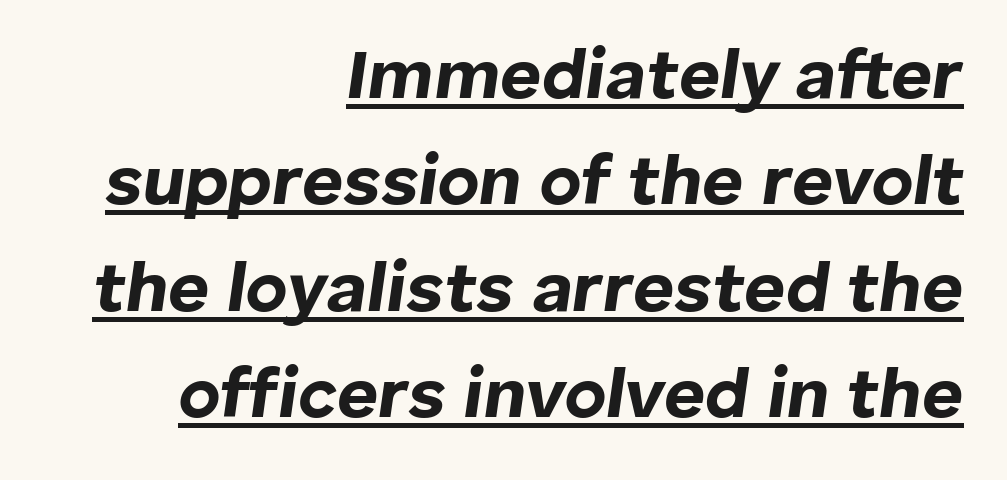
Q: Is the text bold? A: Yes.
Q: Is the text italic (slanted)? A: Yes, it leans right by about 8 degrees.
Q: Is the text underlined? A: Yes.
Q: How is the paragraph aligned? A: Right-aligned.
Q: Is the spacing between letters normal or unusually wide? A: Normal.
Q: Is the spacing between lines tight, normal or loose? A: Normal.
Q: Width (condensed, normal, or wide)? A: Normal.
Q: Stroke contrast? A: Low.
Q: x-height? A: Medium.
Q: Monospaced? A: No.
